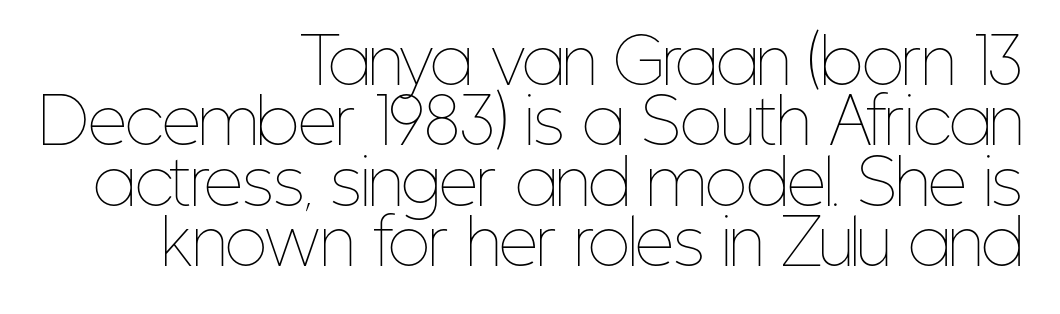
The space directly below the letters is spotless. The paragraph has a hard right edge and a soft left edge. The font sits on the lighter half of the weight spectrum, regular included. This block would grow much taller if given ordinary leading; it's compressed now.
